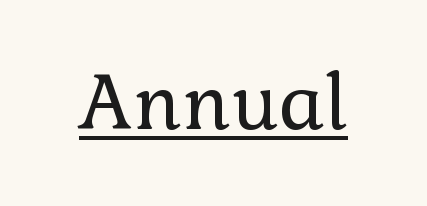
The image shows 76 px regular-weight serif type, upright; set normal letter spacing, underlined; low stroke contrast and a medium x-height.
